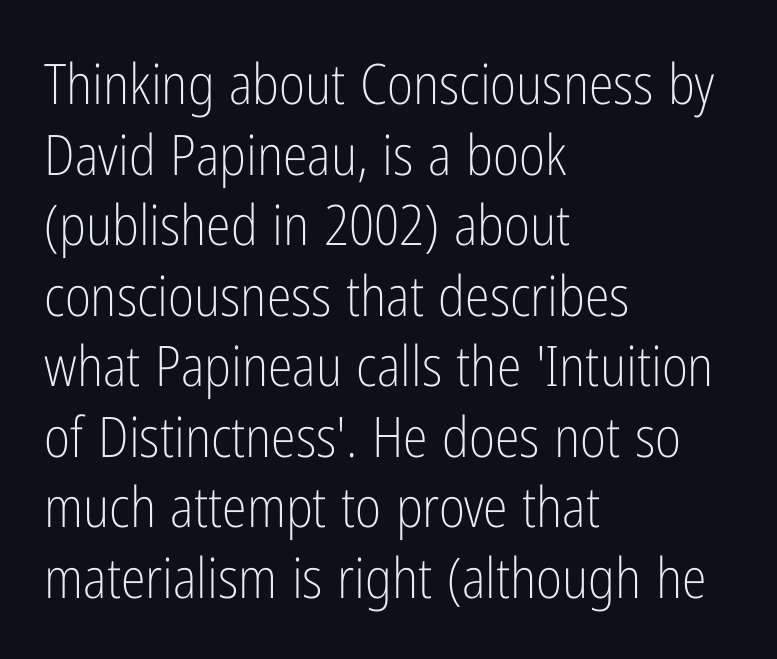
Q: Is the text bold? A: No.
Q: Is the text italic (slanted)? A: No, it is upright.
Q: Is the typeface a serif or a sans-serif typeface? A: Sans-serif.
Q: Is the text underlined? A: No.
Q: How is the paragraph aligned? A: Left-aligned.
Q: Is the spacing between letters normal or unusually wide? A: Normal.
Q: Is the spacing between lines tight, normal or loose? A: Normal.
Q: Width (condensed, normal, or wide)? A: Condensed.
Q: Stroke contrast? A: Low.
Q: x-height? A: Medium.
Q: Monospaced? A: No.
